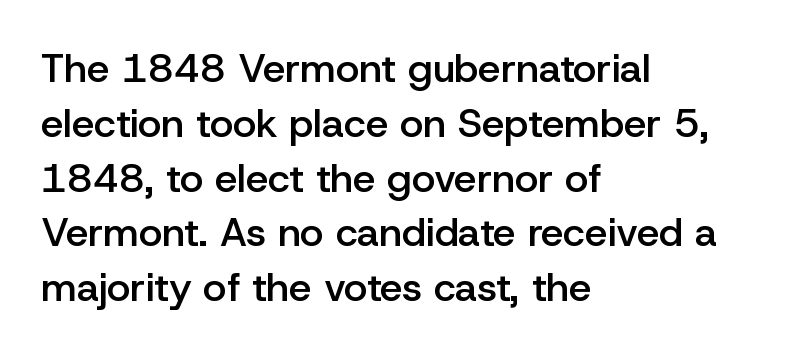
{"serif": "no", "italic": "no", "bold": "semi", "weight": "semibold", "width": "normal", "stroke_contrast": "low", "x_height": "medium", "monospaced": "no", "underline": "no", "align": "left", "line_spacing": "normal", "line_spacing_ratio": 1.37, "letter_spacing": "normal", "letter_spacing_em": 0.0, "glyph_px": 40}
